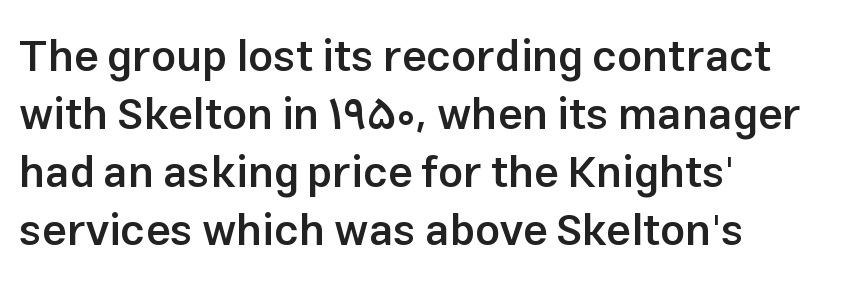
Students, observe: this is what conventionally led text looks like. The typesetter chose a ragged-right arrangement here. Check under the words: just untouched page. Examine the stroke ends and you'll find no serifs. The lettering stays uniformly vertical, giving the passage a roman look.
